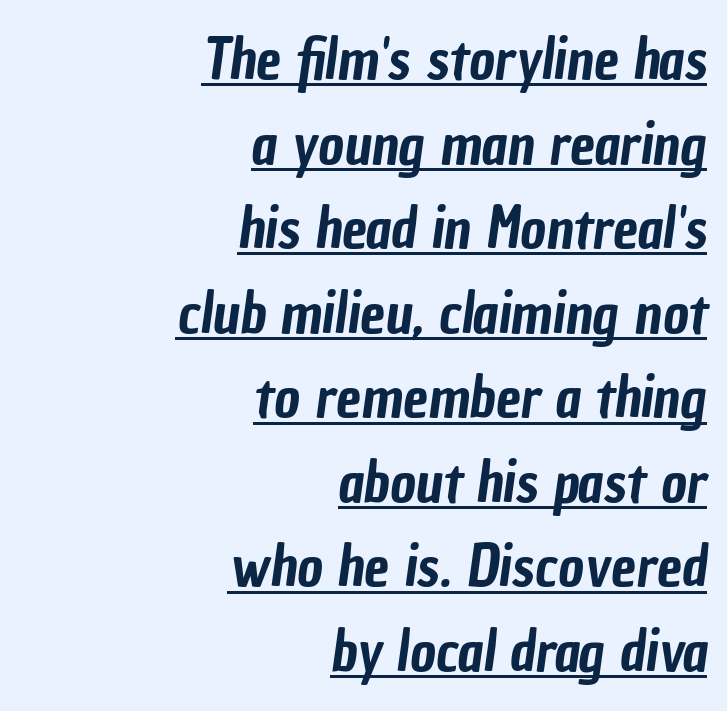
The image shows 56 px condensed sans-serif type; set right-aligned, normal line spacing (1.51x), normal letter spacing, underlined; low stroke contrast and a medium x-height.
